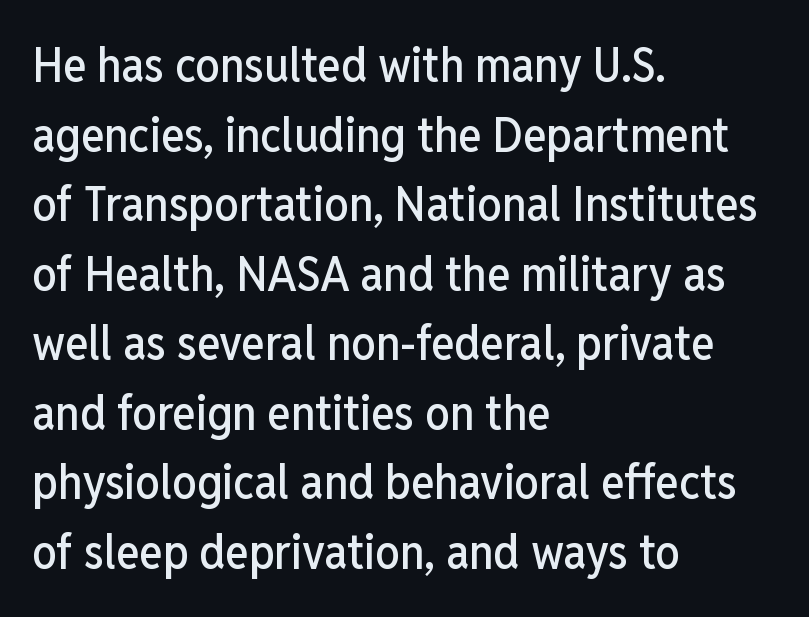
{"serif": "no", "italic": "no", "width": "condensed", "stroke_contrast": "low", "x_height": "medium", "monospaced": "no", "underline": "no", "align": "left", "line_spacing": "normal", "line_spacing_ratio": 1.42, "letter_spacing": "normal", "letter_spacing_em": 0.0, "glyph_px": 49}
